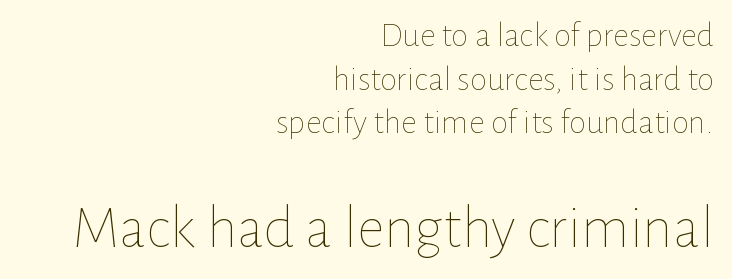
Q: Is the text bold? A: No.
Q: Is the text italic (slanted)? A: No, it is upright.
Q: Is the text underlined? A: No.
Q: How is the paragraph aligned? A: Right-aligned.
Q: Is the spacing between letters normal or unusually wide? A: Normal.
Q: Is the spacing between lines tight, normal or loose? A: Normal.
Q: Which block of text is set in a larger size, the first (top) or the second (bottom)? A: The second (bottom) one.
Q: Width (condensed, normal, or wide)? A: Normal.
Q: Stroke contrast? A: Low.
Q: x-height? A: Medium.
Q: Monospaced? A: No.
